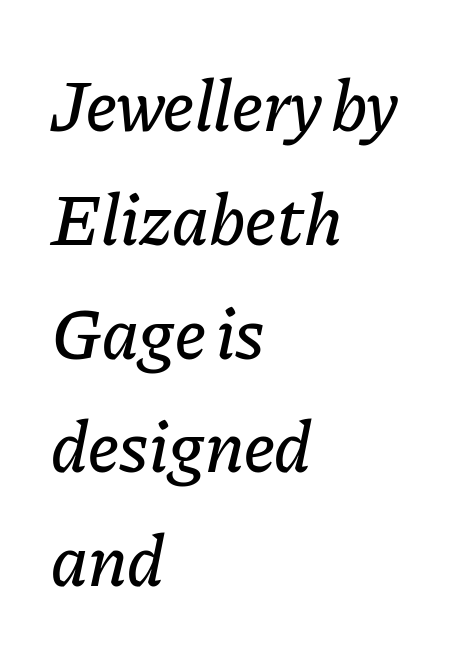
The image shows 72 px text type, italic (leaning right); set left-aligned, normal line spacing (1.58x), normal letter spacing, not underlined; low stroke contrast and a medium x-height.
